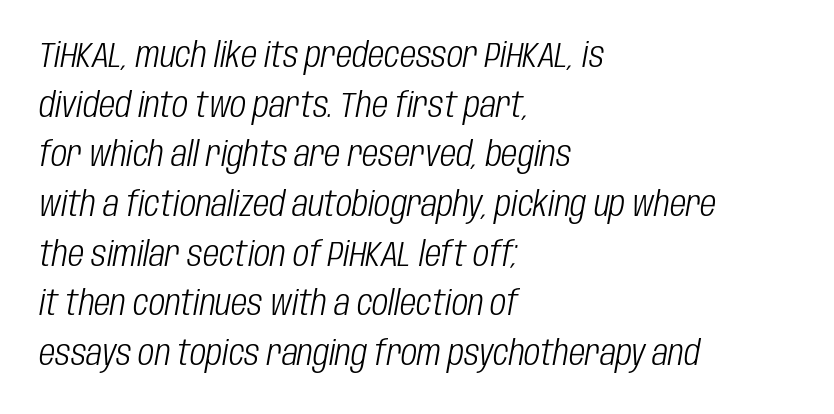
The image shows 35 px light, condensed type, italic (leaning right); set left-aligned, normal line spacing (1.42x), normal letter spacing, not underlined; low stroke contrast and a large x-height.
